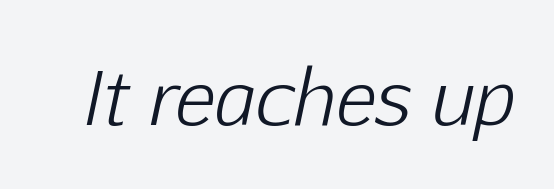
{"italic": "yes", "lean": "right", "slant_degrees": 12, "bold": "no", "weight": "light", "width": "normal", "stroke_contrast": "low", "x_height": "medium", "monospaced": "no", "underline": "no", "letter_spacing": "normal", "letter_spacing_em": 0.0, "glyph_px": 75}
